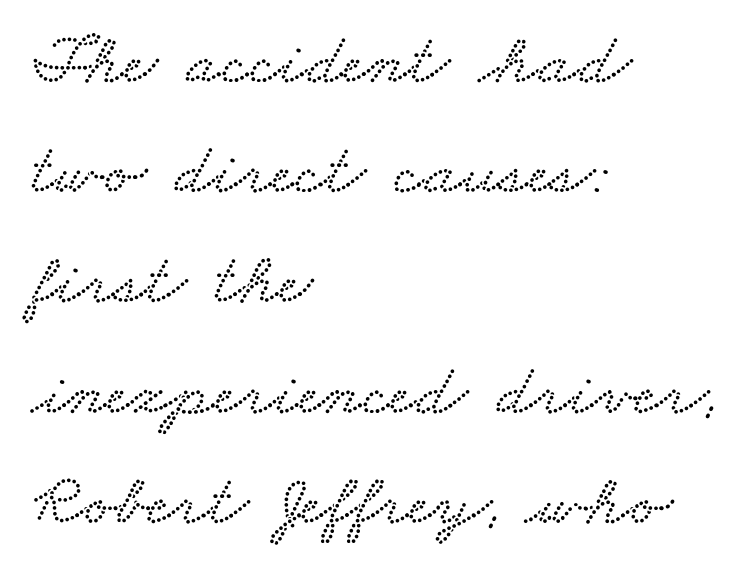
Honestly, there is no underline to notice here at all. Whoever set this chose a conventional vertical rhythm. Is the block centered? No — it sits flush against the left margin. Varying glyph widths throughout — classic text-font behaviour. Tracking value appears to be zero — textbook default spacing.
